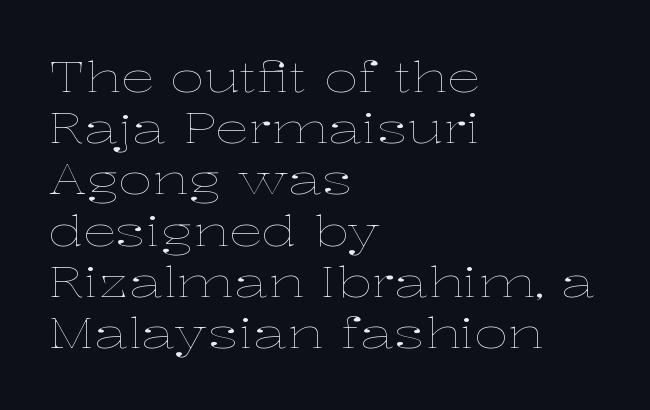
Q: Is the text bold? A: No.
Q: Is the text italic (slanted)? A: No, it is upright.
Q: Is the text underlined? A: No.
Q: How is the paragraph aligned? A: Left-aligned.
Q: Is the spacing between letters normal or unusually wide? A: Normal.
Q: Width (condensed, normal, or wide)? A: Wide.
Q: Stroke contrast? A: Low.
Q: x-height? A: Medium.
Q: Monospaced? A: No.
